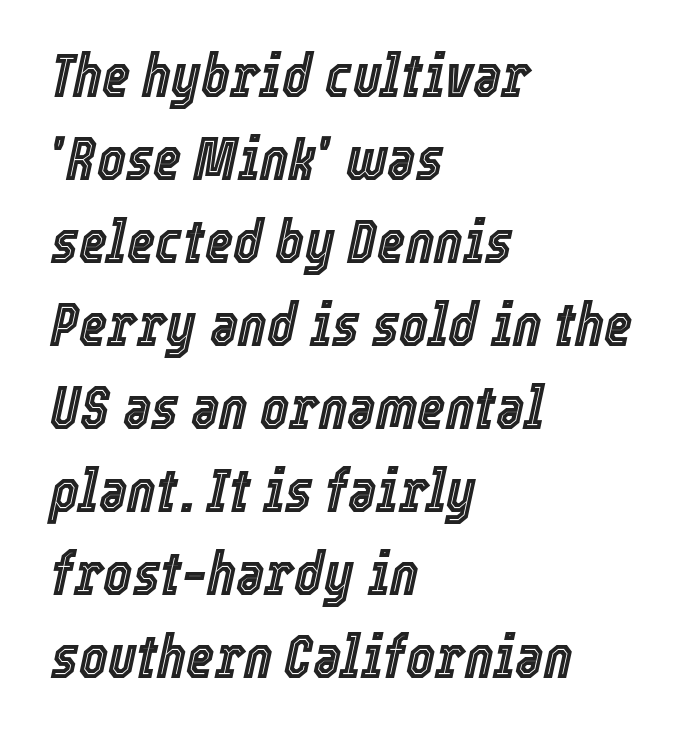
All the whitespace from short lines collects on the right. This is oblique type, the kind used for emphasis or titles. Tracking here is standard; glyphs follow each other at the usual distance. Is there much room between lines? A standard amount, neither cramped nor airy. Clear beneath every line of the passage.
